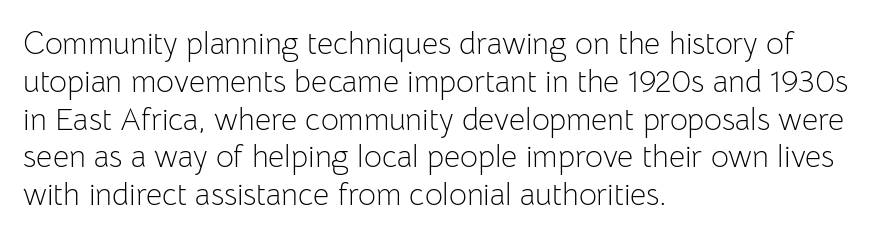
A quiet, ordinary-to-light weight characterises the typeface. The rendering shows plain stroke endings on the letterforms — a sans-serif design. No extra tracking has been applied to these lines. Letters rest on an invisible, unmarked baseline. The passage shown is typed in a proportional face where columns would drift. The lettering holds an erect, upright posture throughout.
